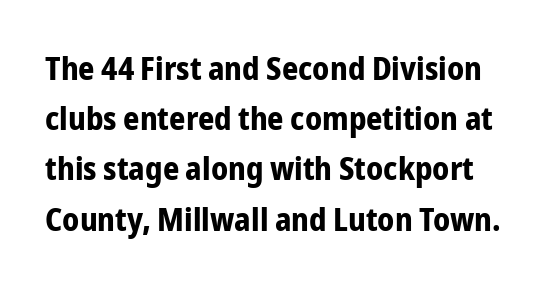
The image shows 32 px bold, condensed sans-serif type, upright; set normal line spacing (1.57x), normal letter spacing, not underlined; low stroke contrast and a medium x-height.
